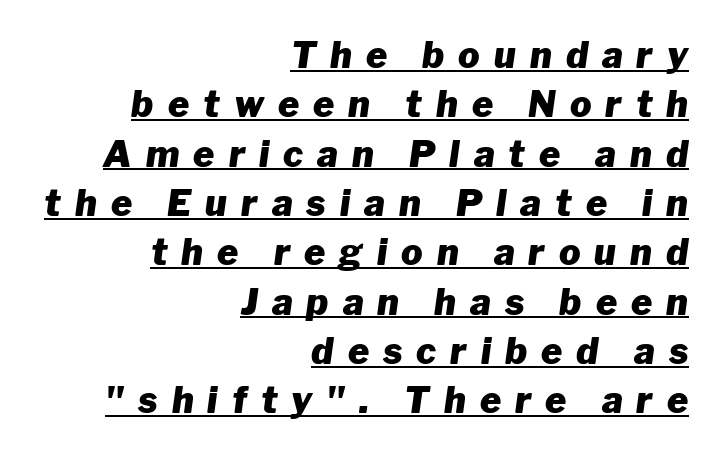
Quick note: interline space is typical. How heavy is the stroke? Heavy — this is a bold. The rendering anchors every line to the right-hand side. Is the type slanted? Yes — the strokes lean at a clear angle. What stands out about the letter spacing? Its width — letters are far apart. Compared with undecorated copy, this sample adds a rule below the words.
